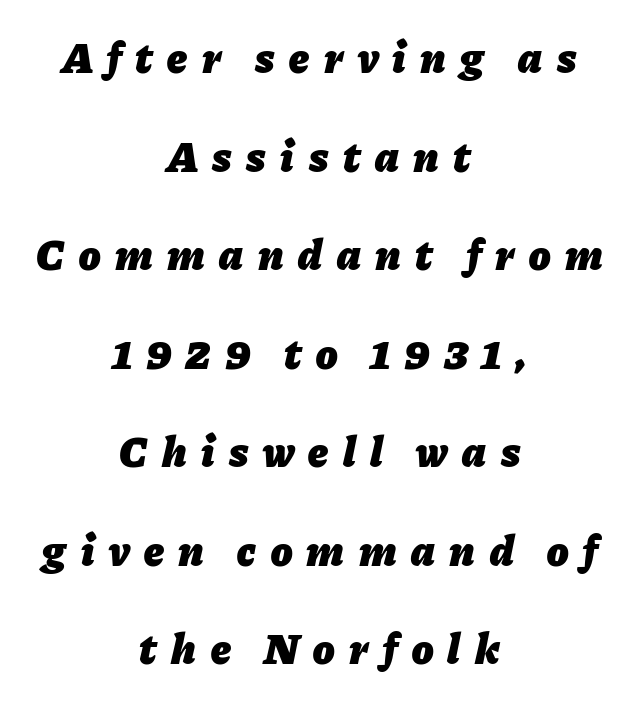
Q: Is the text bold? A: Yes.
Q: Is the text italic (slanted)? A: Yes, it leans right by about 11 degrees.
Q: Is the text underlined? A: No.
Q: How is the paragraph aligned? A: Centered.
Q: Is the spacing between letters normal or unusually wide? A: Unusually wide.
Q: Is the spacing between lines tight, normal or loose? A: Loose.
Q: Width (condensed, normal, or wide)? A: Normal.
Q: Stroke contrast? A: Low.
Q: x-height? A: Medium.
Q: Monospaced? A: No.
